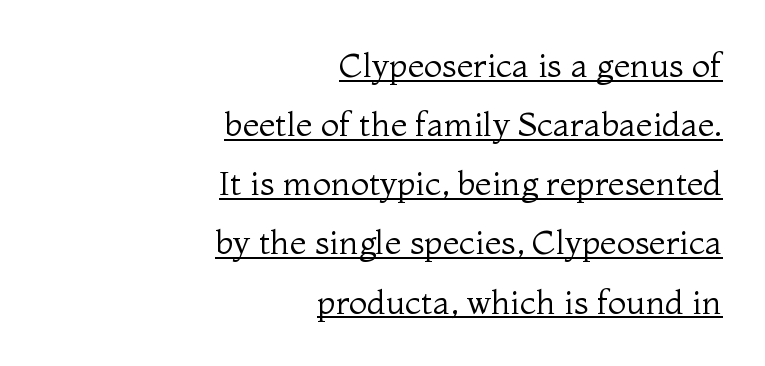
{"serif": "yes", "italic": "no", "bold": "no", "weight": "regular", "width": "normal", "stroke_contrast": "medium", "x_height": "medium", "monospaced": "no", "underline": "yes", "align": "right", "line_spacing_ratio": 1.74, "letter_spacing": "normal", "letter_spacing_em": 0.0, "glyph_px": 34}
